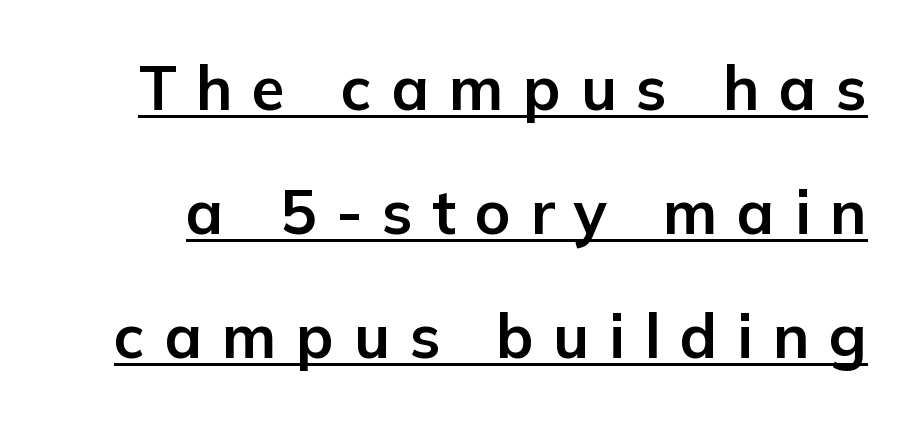
Q: Is the text bold? A: Yes.
Q: Is the text italic (slanted)? A: No, it is upright.
Q: Is the typeface a serif or a sans-serif typeface? A: Sans-serif.
Q: Is the text underlined? A: Yes.
Q: Is the spacing between letters normal or unusually wide? A: Unusually wide.
Q: Is the spacing between lines tight, normal or loose? A: Loose.
Q: Width (condensed, normal, or wide)? A: Normal.
Q: Stroke contrast? A: Low.
Q: x-height? A: Medium.
Q: Monospaced? A: No.
